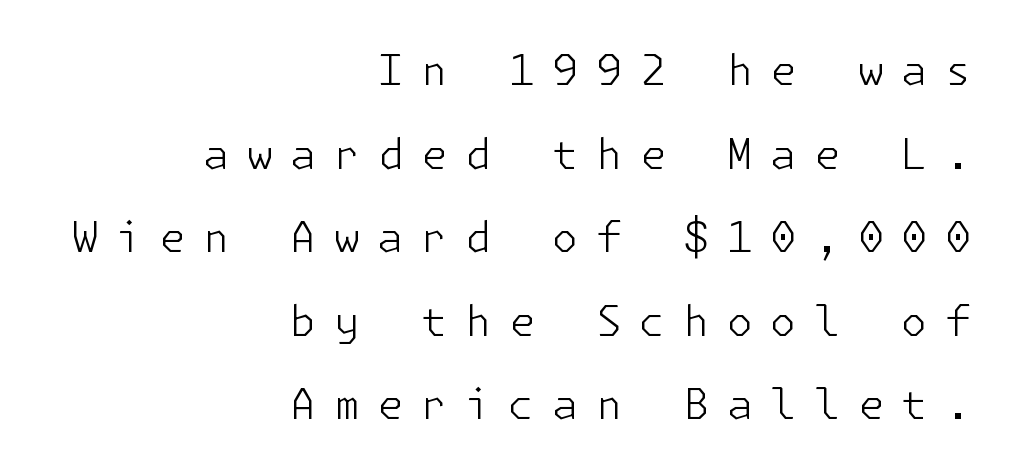
Unbolded letterforms with no extra heft. Spacing between characters has been opened up far beyond the box default. Vertical strokes here are truly vertical. These lines are set flush right with a ragged left edge. Widely set lines give the paragraph a tall, airy silhouette.
